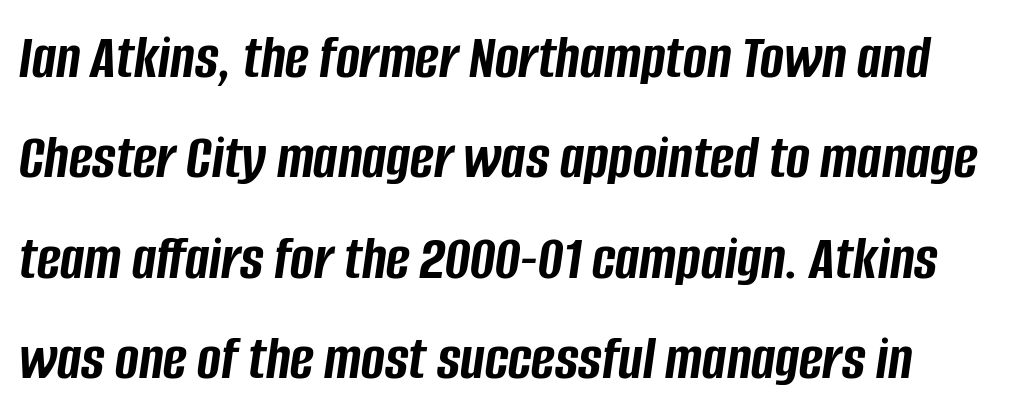
The image shows 64 px semibold, condensed type, italic (leaning right); set normal line spacing (1.57x), normal letter spacing, not underlined; low stroke contrast and a large x-height.
